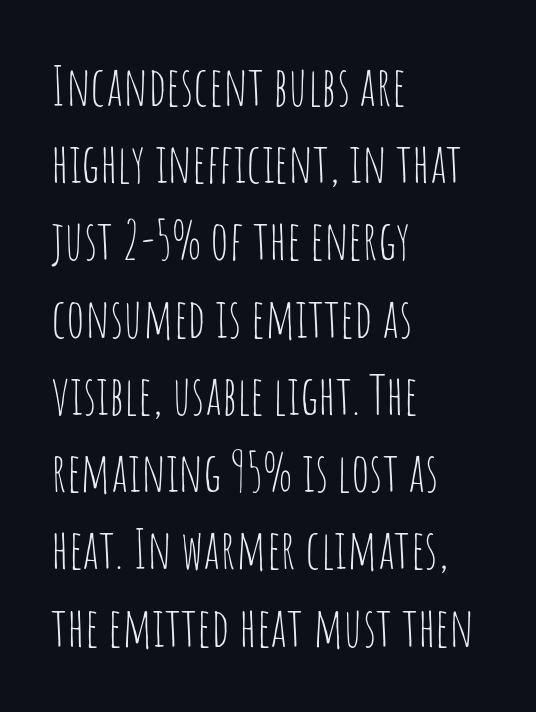
The image shows 54 px thin, condensed sans-serif type, upright; set left-aligned, normal line spacing (1.43x), normal letter spacing, not underlined; low stroke contrast and a large x-height.
